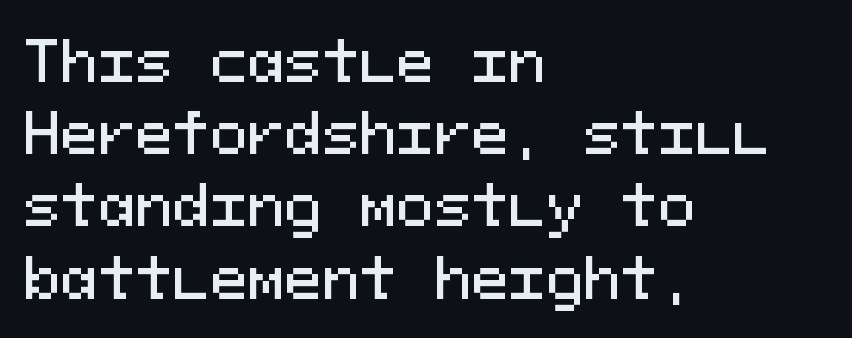
Q: Is the text italic (slanted)? A: No, it is upright.
Q: Is the typeface a serif or a sans-serif typeface? A: Sans-serif.
Q: Is the text underlined? A: No.
Q: How is the paragraph aligned? A: Left-aligned.
Q: Is the spacing between letters normal or unusually wide? A: Normal.
Q: Is the spacing between lines tight, normal or loose? A: Normal.
Q: Width (condensed, normal, or wide)? A: Normal.
Q: Stroke contrast? A: Medium.
Q: x-height? A: Medium.
Q: Monospaced? A: Yes.
